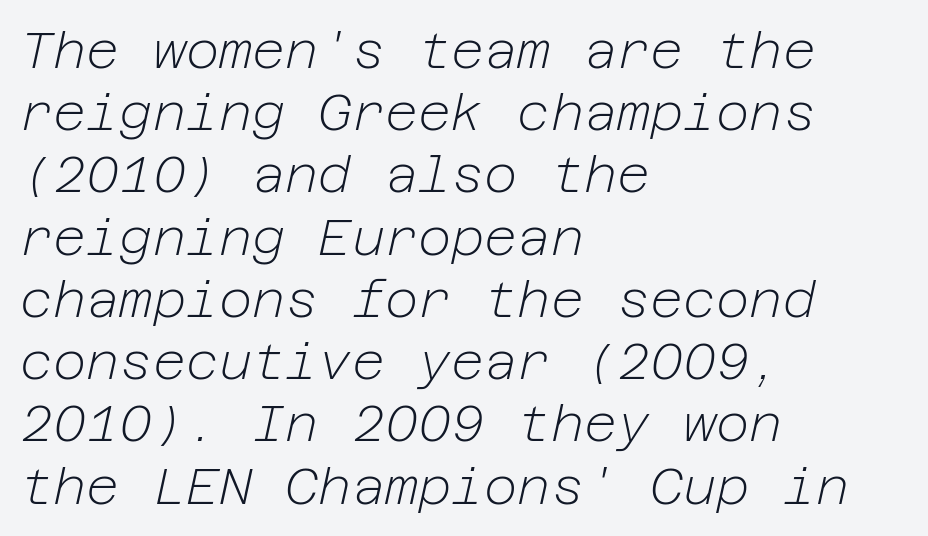
The foot of each line stays bare and open. Layout note: lines flush left. Rendered with sloped, italic letterforms. The typeface has the unassuming heft of standard copy or less.
